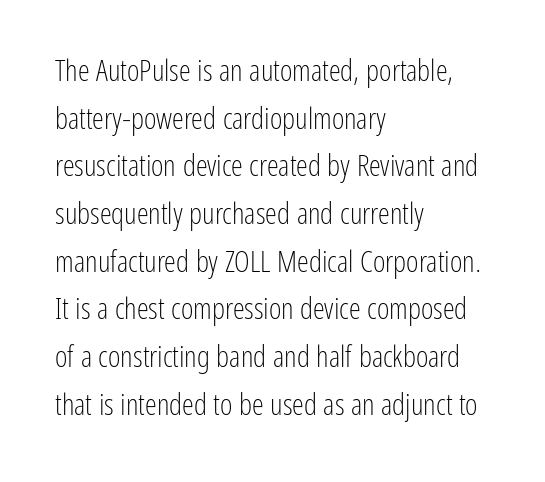
Style check: upright. The passage shown is typed in a proportional face where columns would drift. Regarding serifs, this sample does without them. The lines in this sample share a left origin and differ only in where they stop. This reads as an unemphasized weight, regular at the heaviest. Successive baselines arrive at the customary interval.
